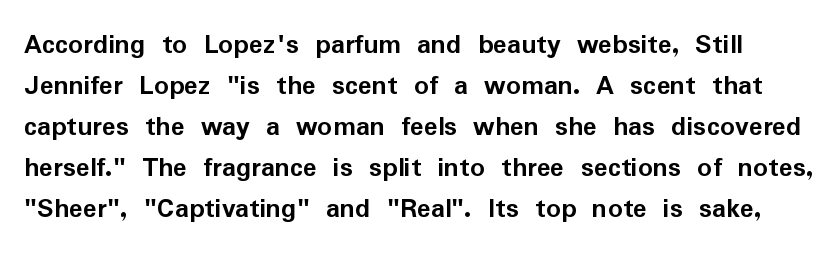
Q: Is the text bold? A: Yes.
Q: Is the text italic (slanted)? A: No, it is upright.
Q: Is the typeface a serif or a sans-serif typeface? A: Sans-serif.
Q: Is the text underlined? A: No.
Q: Is the spacing between letters normal or unusually wide? A: Normal.
Q: Is the spacing between lines tight, normal or loose? A: Normal.
Q: Width (condensed, normal, or wide)? A: Normal.
Q: Stroke contrast? A: Low.
Q: x-height? A: Medium.
Q: Monospaced? A: No.
